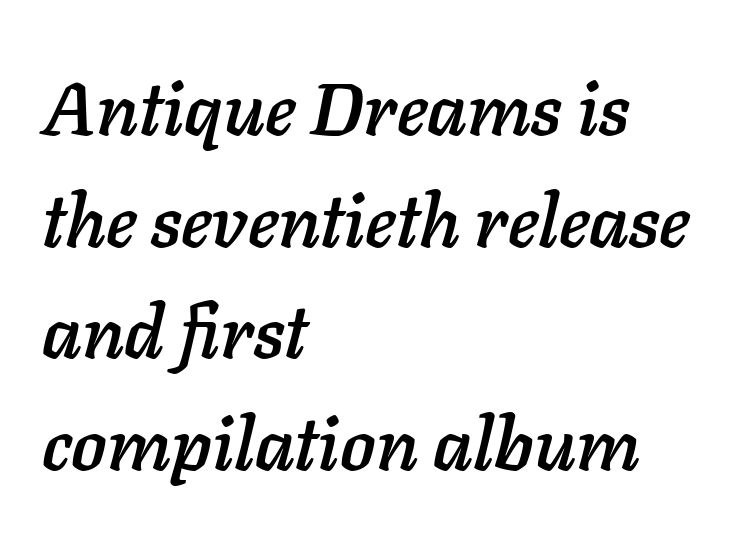
The image shows 74 px text type, italic (leaning right); set left-aligned, normal line spacing (1.51x), normal letter spacing, not underlined; low stroke contrast and a medium x-height.
